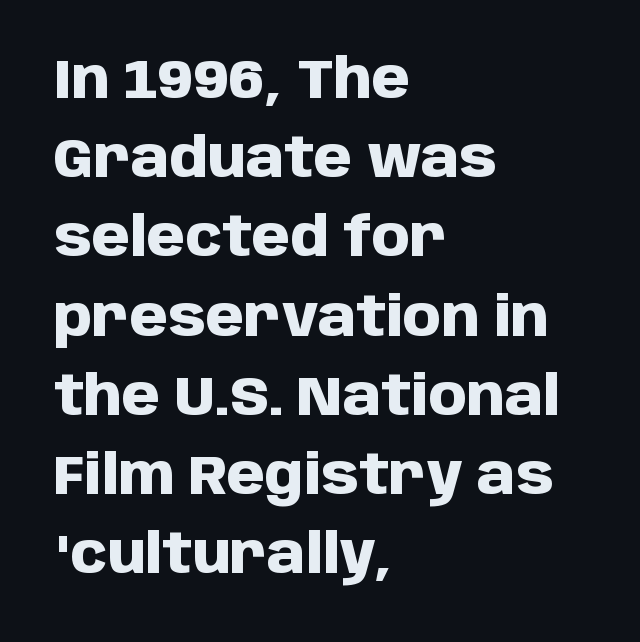
Q: Is the text bold? A: Yes.
Q: Is the text italic (slanted)? A: No, it is upright.
Q: Is the typeface a serif or a sans-serif typeface? A: Sans-serif.
Q: Is the text underlined? A: No.
Q: How is the paragraph aligned? A: Left-aligned.
Q: Is the spacing between letters normal or unusually wide? A: Normal.
Q: Is the spacing between lines tight, normal or loose? A: Normal.
Q: Width (condensed, normal, or wide)? A: Normal.
Q: Stroke contrast? A: Low.
Q: x-height? A: Large.
Q: Monospaced? A: No.
